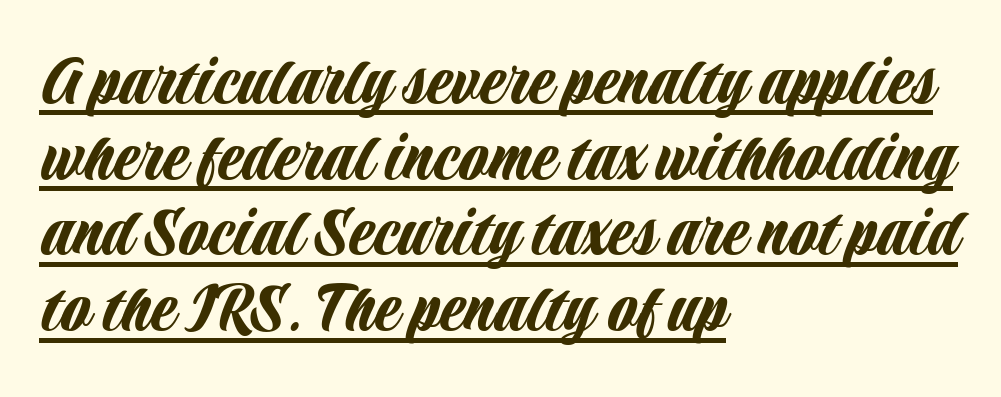
{"serif": "no", "width": "condensed", "stroke_contrast": "low", "x_height": "large", "monospaced": "no", "underline": "yes", "align": "left", "line_spacing": "tight", "line_spacing_ratio": 1.01, "letter_spacing": "normal", "letter_spacing_em": 0.0, "glyph_px": 75}
